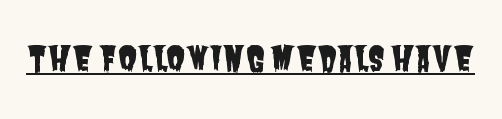
{"serif": "no", "width": "condensed", "stroke_contrast": "low", "x_height": "large", "monospaced": "no", "underline": "yes", "letter_spacing": "normal", "letter_spacing_em": 0.0, "glyph_px": 34}
